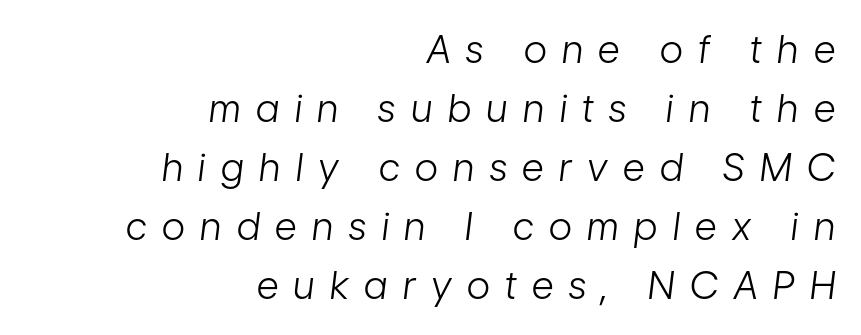
Q: Is the text bold? A: No.
Q: Is the text italic (slanted)? A: Yes, it leans right by about 7 degrees.
Q: Is the text underlined? A: No.
Q: How is the paragraph aligned? A: Right-aligned.
Q: Is the spacing between letters normal or unusually wide? A: Unusually wide.
Q: Is the spacing between lines tight, normal or loose? A: Normal.
Q: Width (condensed, normal, or wide)? A: Condensed.
Q: Stroke contrast? A: Low.
Q: x-height? A: Medium.
Q: Monospaced? A: No.
